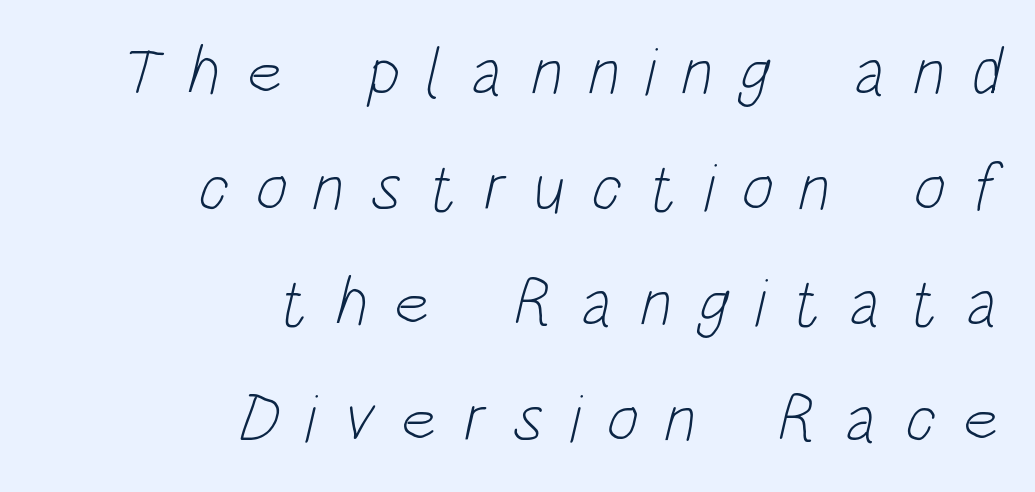
Q: Is the text bold? A: No.
Q: Is the typeface a serif or a sans-serif typeface? A: Sans-serif.
Q: Is the text underlined? A: No.
Q: How is the paragraph aligned? A: Right-aligned.
Q: Is the spacing between letters normal or unusually wide? A: Unusually wide.
Q: Is the spacing between lines tight, normal or loose? A: Normal.
Q: Width (condensed, normal, or wide)? A: Condensed.
Q: Stroke contrast? A: Low.
Q: x-height? A: Large.
Q: Monospaced? A: No.
